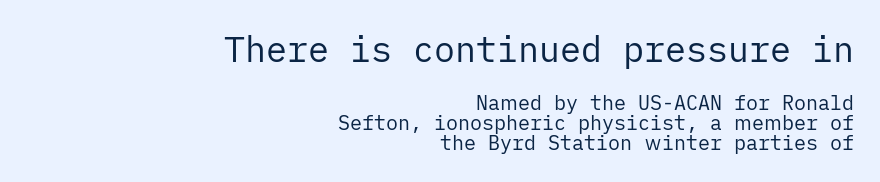
{"serif": "no", "italic": "no", "bold": "no", "weight": "regular", "width": "normal", "stroke_contrast": "low", "x_height": "medium", "underline": "no", "align": "right", "line_spacing": "tight", "line_spacing_ratio": 1.0, "letter_spacing": "normal", "letter_spacing_em": 0.0, "larger_block": "first", "size_ratio": 1.75, "glyph_px": 35}
